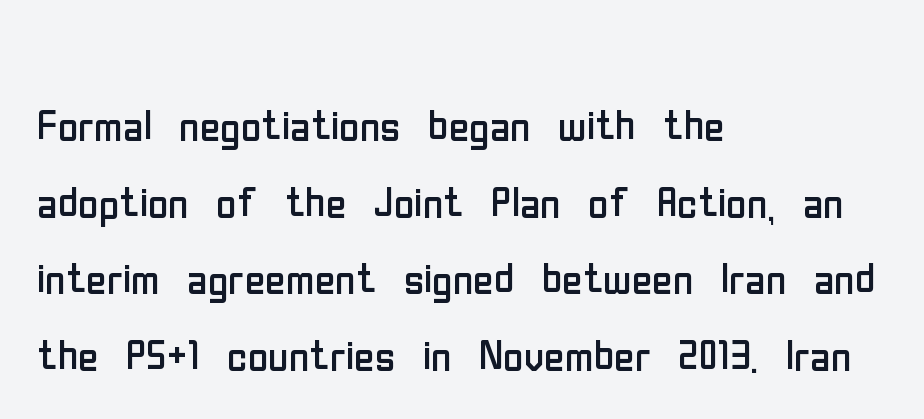
Q: Is the text bold? A: No.
Q: Is the text italic (slanted)? A: No, it is upright.
Q: Is the typeface a serif or a sans-serif typeface? A: Sans-serif.
Q: Is the text underlined? A: No.
Q: How is the paragraph aligned? A: Left-aligned.
Q: Is the spacing between letters normal or unusually wide? A: Normal.
Q: Is the spacing between lines tight, normal or loose? A: Normal.
Q: Width (condensed, normal, or wide)? A: Condensed.
Q: Stroke contrast? A: Low.
Q: x-height? A: Medium.
Q: Monospaced? A: No.
